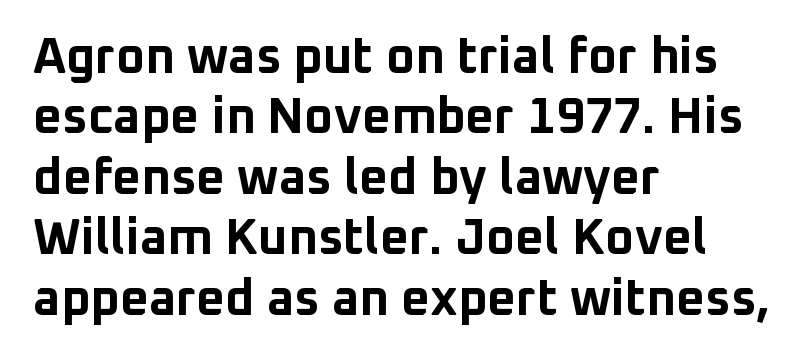
The image shows 50 px bold sans-serif type, upright; set left-aligned, line spacing 1.21x, normal letter spacing, not underlined; low stroke contrast and a medium x-height.
